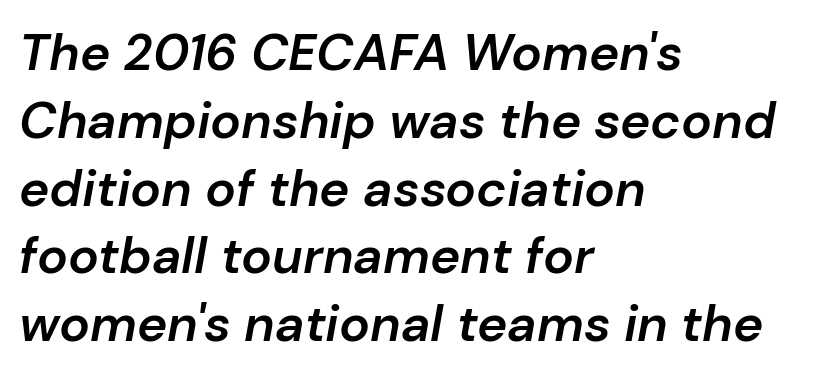
Nobody drew a line under any word here. The paragraph shown leans on its left margin. A bit beefed up — I'd call it semibold rather than bold. Leading matches the norm, producing a regular column. There's an unmistakable incline to the writing here.
